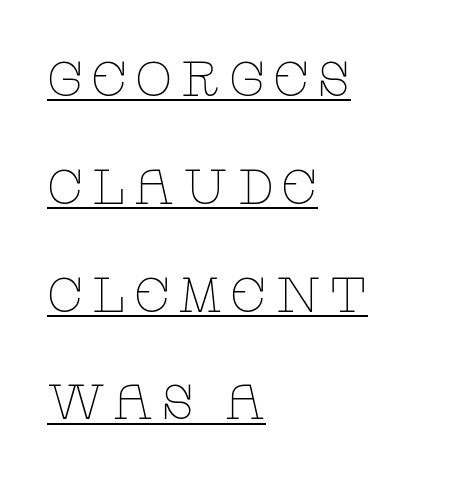
Summary of vertical rhythm: relaxed, with wide interline spacing. It's the straight-up-and-down kind of type. The glyphs are accompanied by a horizontal stroke just below them. Notice how the passage keeps a crisp vertical edge on the left only. On a weight scale, this lands at 450 or below.
